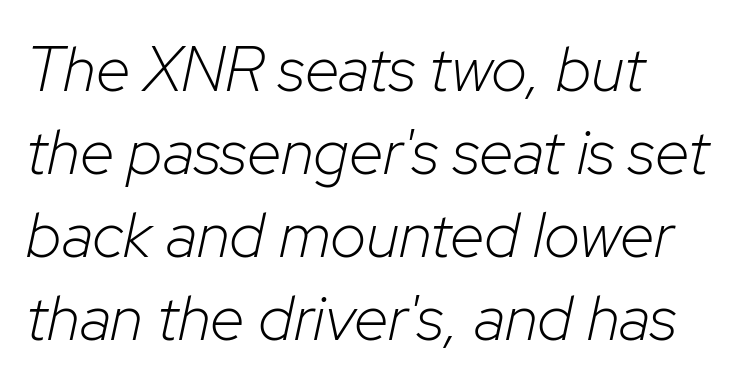
{"italic": "yes", "lean": "right", "slant_degrees": 12, "bold": "no", "weight": "light", "width": "normal", "stroke_contrast": "low", "x_height": "medium", "monospaced": "no", "underline": "no", "line_spacing": "normal", "line_spacing_ratio": 1.32, "letter_spacing": "normal", "letter_spacing_em": 0.0, "glyph_px": 63}
